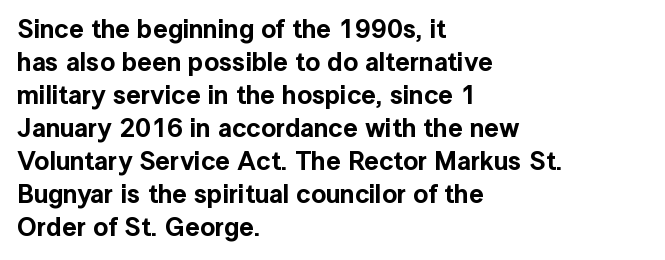
{"italic": "no", "underline": "no", "align": "left", "line_spacing": "normal", "line_spacing_ratio": 1.27, "letter_spacing": "normal", "letter_spacing_em": 0.0, "glyph_px": 26}
